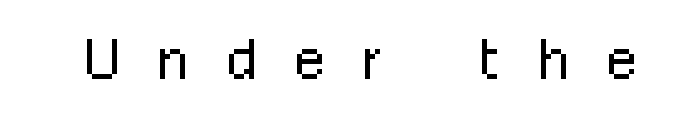
The image shows 80 px light, condensed sans-serif type, upright; set unusually wide letter spacing (+0.48 em), not underlined; low stroke contrast and a medium x-height.
